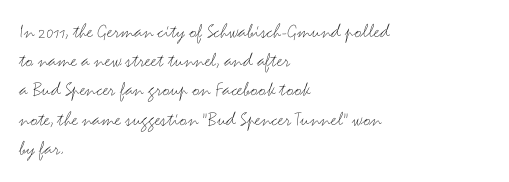
The image shows 21 px text type; set left-aligned, normal line spacing (1.39x), normal letter spacing, not underlined.
